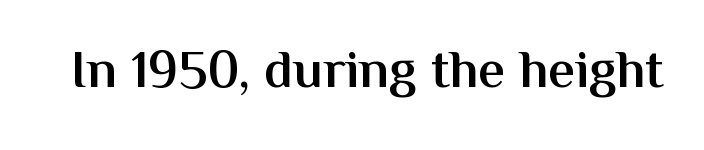
The image shows 54 px semibold sans-serif type, upright; set normal letter spacing, not underlined; medium stroke contrast and a medium x-height.
